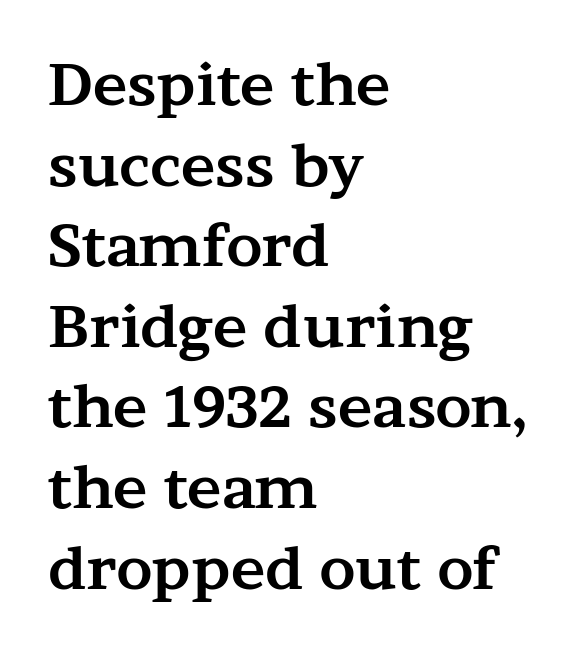
Q: Is the text bold? A: Yes.
Q: Is the text italic (slanted)? A: No, it is upright.
Q: Is the typeface a serif or a sans-serif typeface? A: Serif.
Q: Is the text underlined? A: No.
Q: How is the paragraph aligned? A: Left-aligned.
Q: Is the spacing between letters normal or unusually wide? A: Normal.
Q: Is the spacing between lines tight, normal or loose? A: Normal.
Q: Width (condensed, normal, or wide)? A: Wide.
Q: Stroke contrast? A: Medium.
Q: x-height? A: Medium.
Q: Monospaced? A: No.
